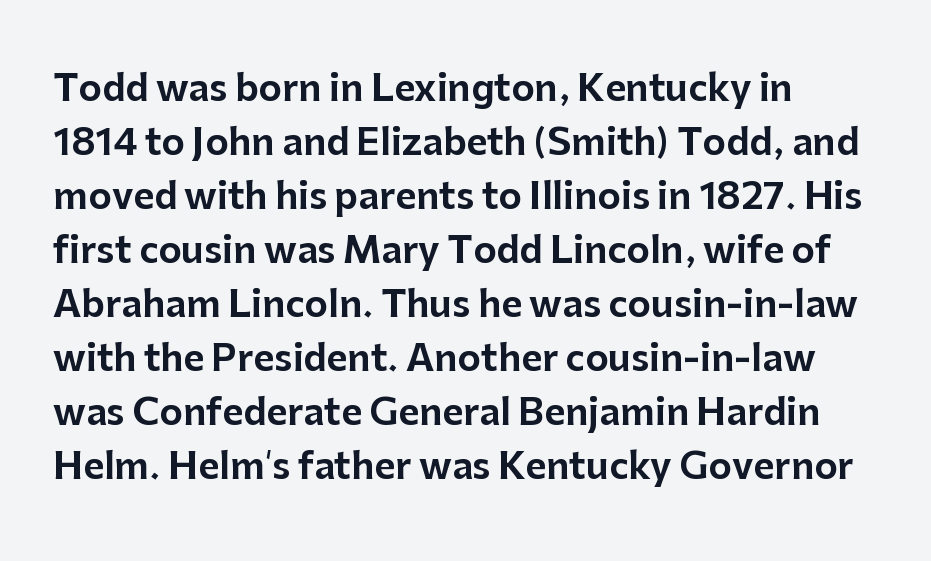
{"serif": "no", "italic": "no", "width": "normal", "stroke_contrast": "low", "x_height": "medium", "monospaced": "no", "underline": "no", "align": "left", "line_spacing": "normal", "line_spacing_ratio": 1.5, "letter_spacing": "normal", "letter_spacing_em": 0.0, "glyph_px": 36}
